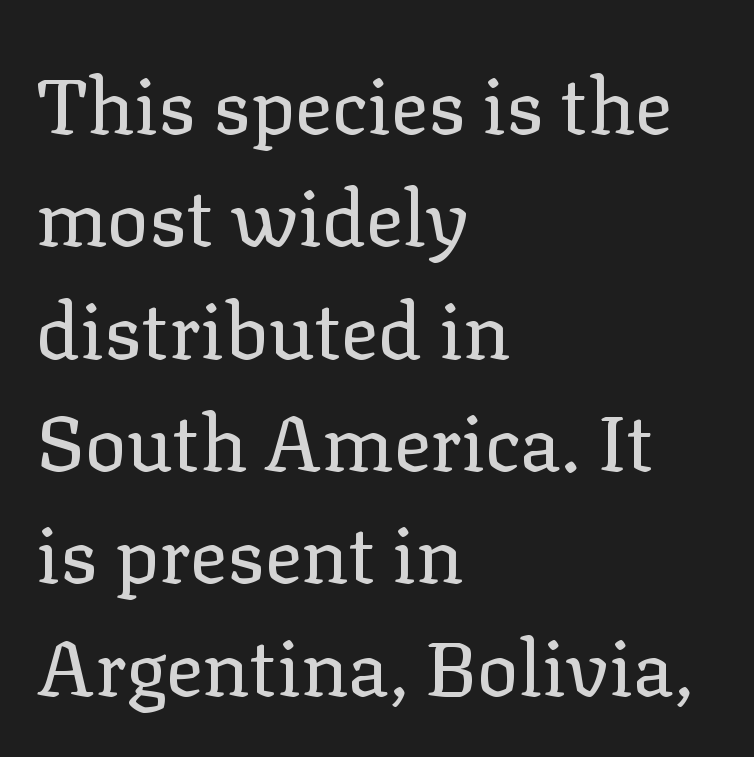
Q: Is the text bold? A: No.
Q: Is the text italic (slanted)? A: No, it is upright.
Q: Is the typeface a serif or a sans-serif typeface? A: Serif.
Q: Is the text underlined? A: No.
Q: How is the paragraph aligned? A: Left-aligned.
Q: Is the spacing between letters normal or unusually wide? A: Normal.
Q: Is the spacing between lines tight, normal or loose? A: Normal.
Q: Width (condensed, normal, or wide)? A: Normal.
Q: Stroke contrast? A: Low.
Q: x-height? A: Medium.
Q: Monospaced? A: No.
